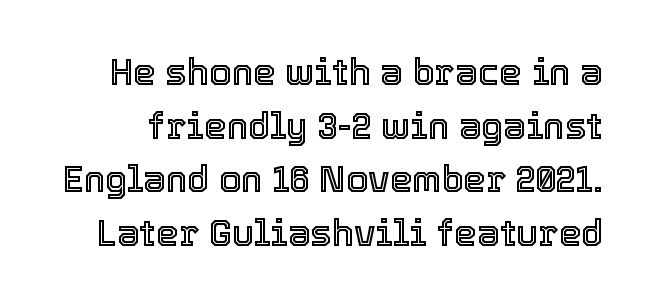
{"italic": "no", "width": "normal", "x_height": "medium", "monospaced": "no", "underline": "no", "line_spacing": "normal", "line_spacing_ratio": 1.49, "letter_spacing": "normal", "letter_spacing_em": 0.0, "glyph_px": 36}
